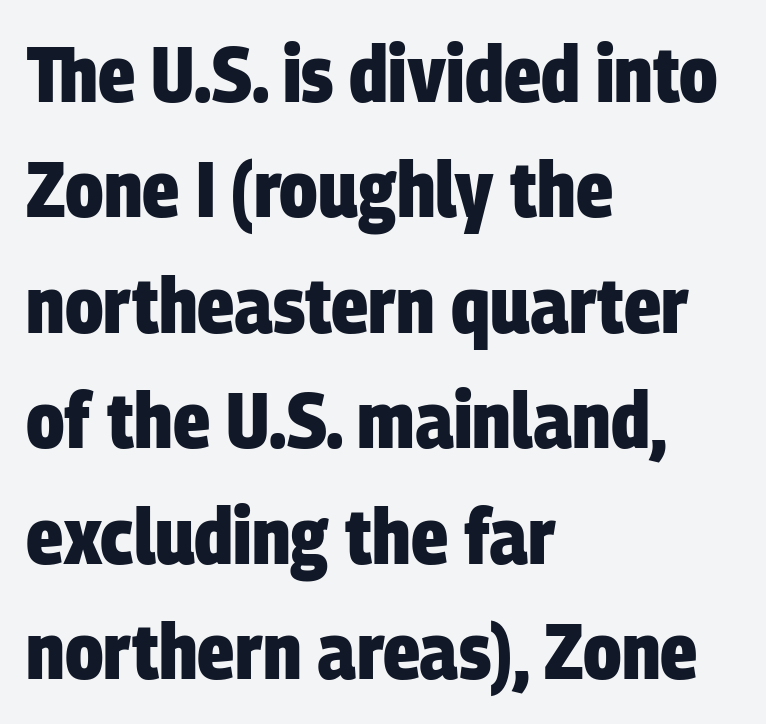
The image shows 78 px heavy, condensed sans-serif type; set left-aligned, normal line spacing (1.48x), normal letter spacing, not underlined; low stroke contrast and a large x-height.
